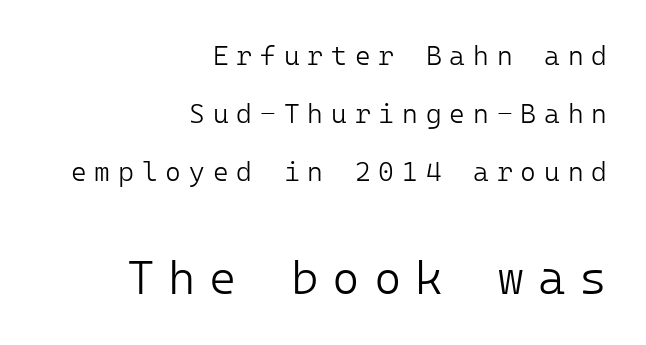
Q: Is the text bold? A: No.
Q: Is the text italic (slanted)? A: No, it is upright.
Q: Is the typeface a serif or a sans-serif typeface? A: Sans-serif.
Q: Is the text underlined? A: No.
Q: How is the paragraph aligned? A: Right-aligned.
Q: Is the spacing between letters normal or unusually wide? A: Unusually wide.
Q: Is the spacing between lines tight, normal or loose? A: Loose.
Q: Which block of text is set in a larger size, the first (top) or the second (bottom)? A: The second (bottom) one.
Q: Width (condensed, normal, or wide)? A: Normal.
Q: Stroke contrast? A: Low.
Q: x-height? A: Medium.
